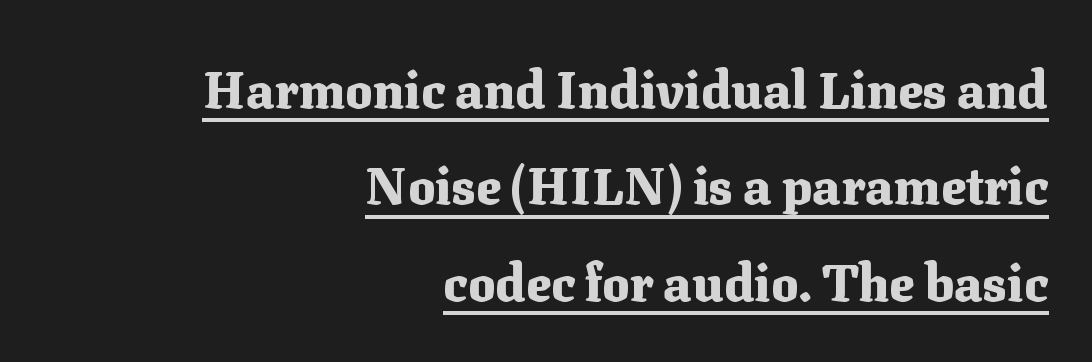
{"serif": "yes", "italic": "no", "bold": "yes", "weight": "heavy", "width": "normal", "stroke_contrast": "medium", "x_height": "medium", "monospaced": "no", "underline": "yes", "align": "right", "line_spacing_ratio": 1.89, "letter_spacing": "normal", "letter_spacing_em": 0.0, "glyph_px": 51}
